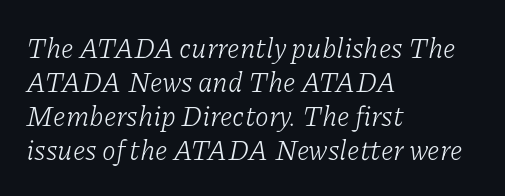
Caption: multi-line text, flush left, ragged right. Italic: yes, the glyphs are oblique. Clear beneath every line of the passage. Standard letterfit; no display-style spreading of the glyphs. Here the designer chose a conventional face with non-uniform glyph widths.
